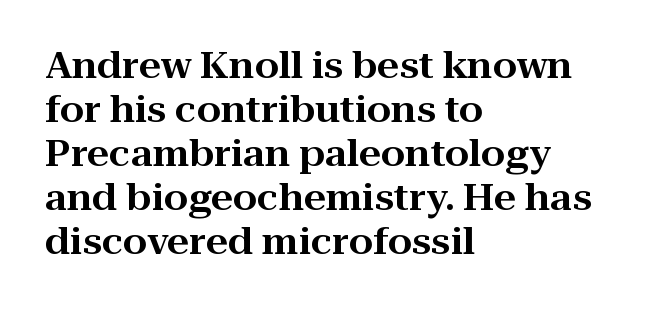
{"serif": "yes", "italic": "no", "width": "wide", "stroke_contrast": "high", "x_height": "medium", "monospaced": "no", "underline": "no", "align": "left", "line_spacing": "normal", "line_spacing_ratio": 1.26, "letter_spacing": "normal", "letter_spacing_em": 0.0, "glyph_px": 35}
